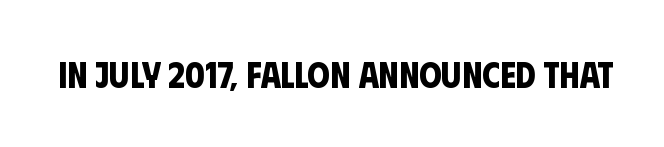
{"serif": "no", "bold": "yes", "weight": "bold", "width": "condensed", "stroke_contrast": "low", "x_height": "large", "monospaced": "no", "underline": "no", "letter_spacing": "normal", "letter_spacing_em": 0.0, "glyph_px": 36}
